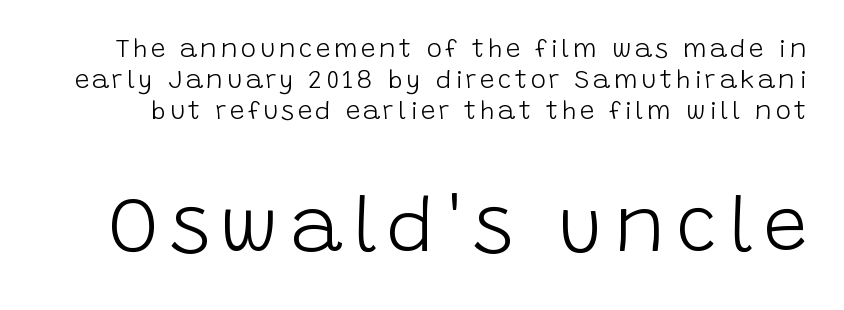
The typography opts for an upright posture over an oblique one. Larger block? The one below; the one above is distinctly smaller. Each row of text sits above clean, open space. What kind of face is this? One without serifs — a sans. Weight: not bold — regular or lighter. This sample has the flowing, uneven cadence of proportional lettering.
